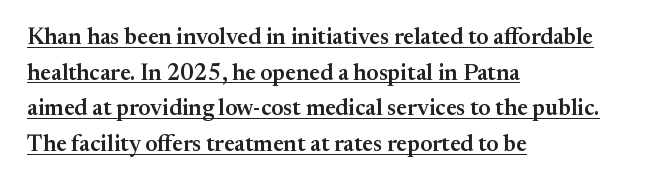
Underline: present. Caption: multi-line text, flush left, ragged right. The lettering stays uniformly vertical, giving the passage a roman look. A semibold gives these letters moderate extra thickness, short of bold. The horizontal fit of the characters is conventional and even.
